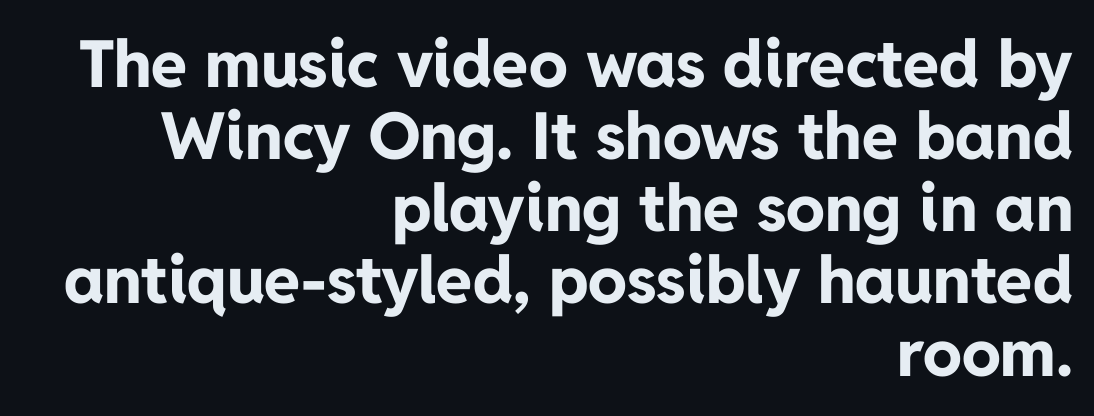
The image shows 65 px bold sans-serif type, upright; set right-aligned, tight line spacing (1.11x), normal letter spacing, not underlined; low stroke contrast and a medium x-height.
